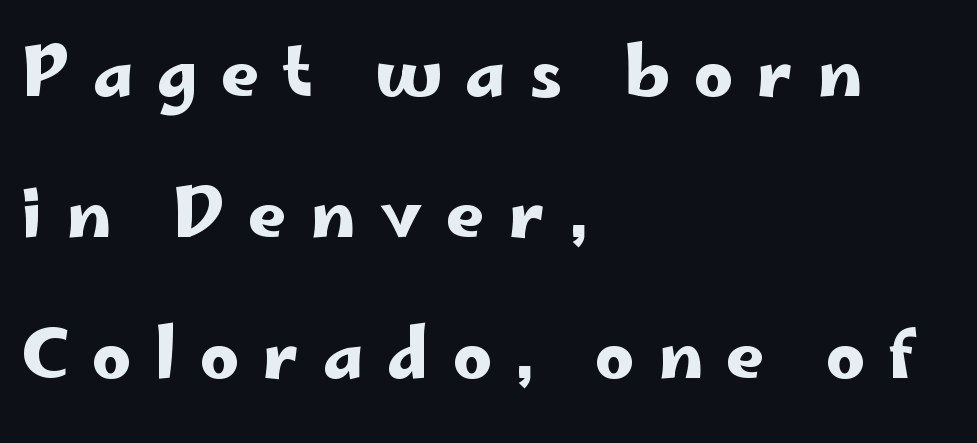
The rendering shows plain stroke endings on the letterforms — a sans-serif design. The strip under each line holds only bare page. Observe the wide spacing: letters keep a clear distance from each other. Widely set lines give the paragraph a tall, airy silhouette. In CSS terms this would be text-align: left. These lines are rendered in a variable-pitch font.
